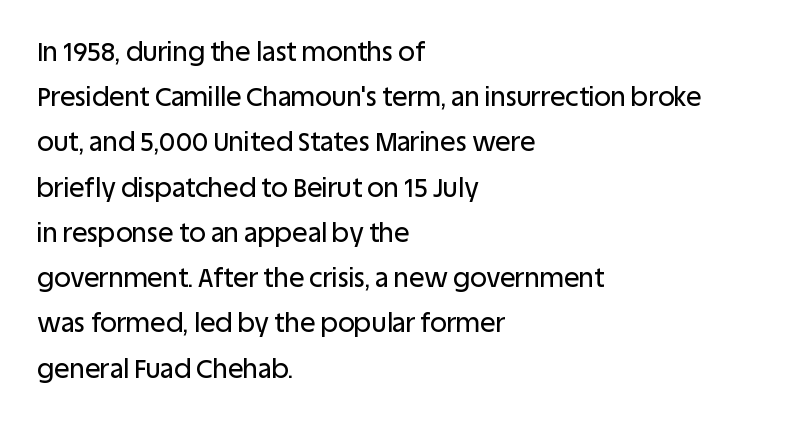
The image shows 26 px text type, upright; set left-aligned, line spacing 1.74x, normal letter spacing, not underlined.
